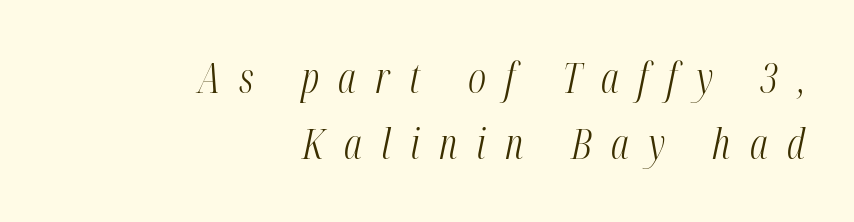
Each letter keeps its own natural width here, so spacing adapts to shape. Observe the lean: these are italic letterforms. Unmarked baselines from the first word to the last. Vertical spacing — default. Line ends are locked; line starts wander.
